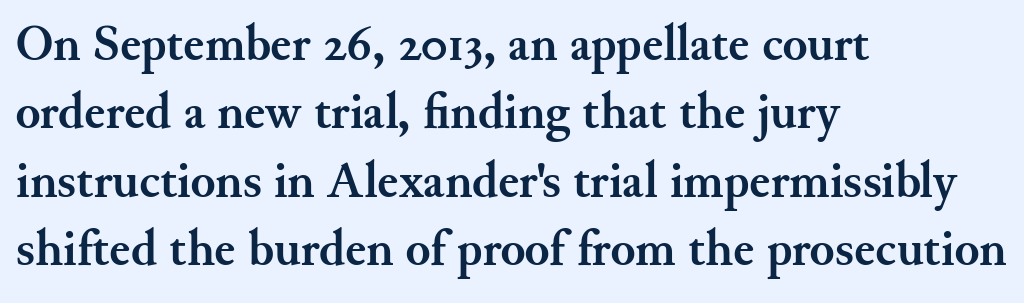
Q: Is the text bold? A: Yes.
Q: Is the text italic (slanted)? A: No, it is upright.
Q: Is the typeface a serif or a sans-serif typeface? A: Serif.
Q: Is the text underlined? A: No.
Q: How is the paragraph aligned? A: Left-aligned.
Q: Is the spacing between letters normal or unusually wide? A: Normal.
Q: Is the spacing between lines tight, normal or loose? A: Normal.
Q: Width (condensed, normal, or wide)? A: Normal.
Q: Stroke contrast? A: Medium.
Q: x-height? A: Small.
Q: Monospaced? A: No.
